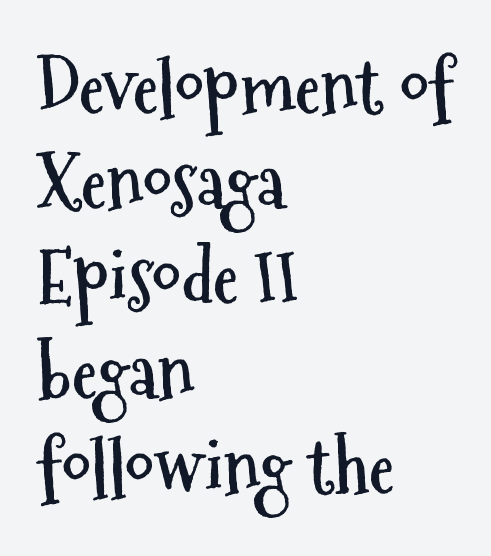
The image shows 73 px semibold, condensed sans-serif type, upright; set left-aligned, normal line spacing (1.3x), normal letter spacing, not underlined; medium stroke contrast and a medium x-height.
